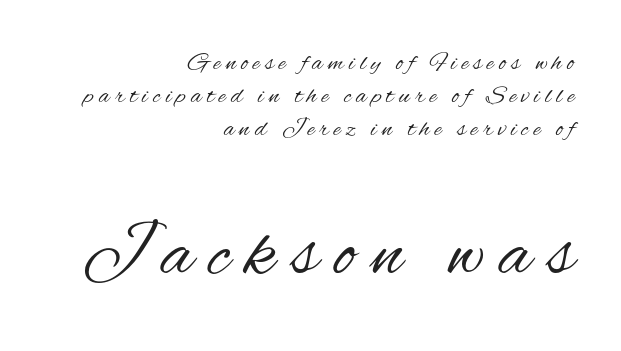
Clear beneath every line of the passage. If you measured baseline to baseline, you'd find a middling distance. This sample has the flowing, uneven cadence of proportional lettering. The weight would be labelled regular, book, light, or lighter still.
